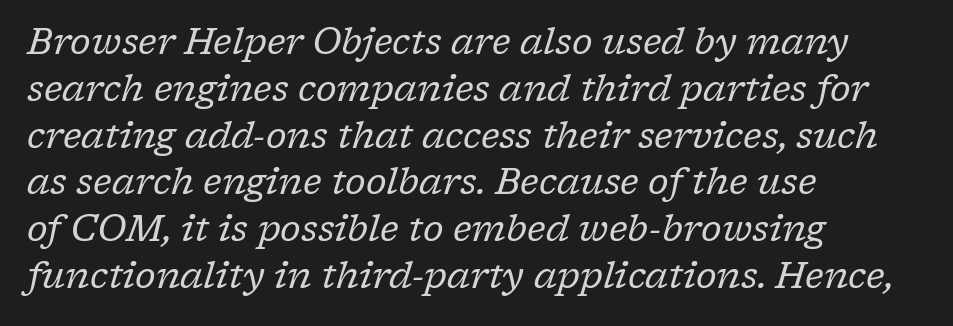
This sample has the flowing, uneven cadence of proportional lettering. Each new line begins a customary step beneath the previous one. Decoration check: the copy has no underline. Is the type slanted? Yes — the strokes lean at a clear angle. The letterforms sit shoulder to shoulder at normal distance.
